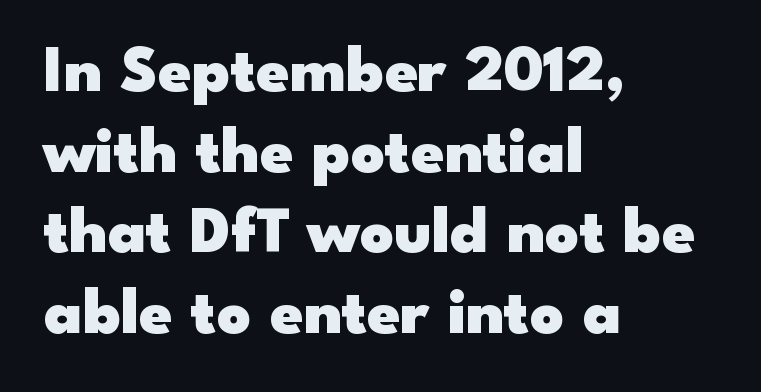
{"serif": "no", "italic": "no", "bold": "yes", "weight": "heavy", "width": "wide", "stroke_contrast": "low", "x_height": "small", "monospaced": "no", "underline": "no", "align": "left", "line_spacing_ratio": 1.22, "letter_spacing": "normal", "letter_spacing_em": 0.0, "glyph_px": 66}
